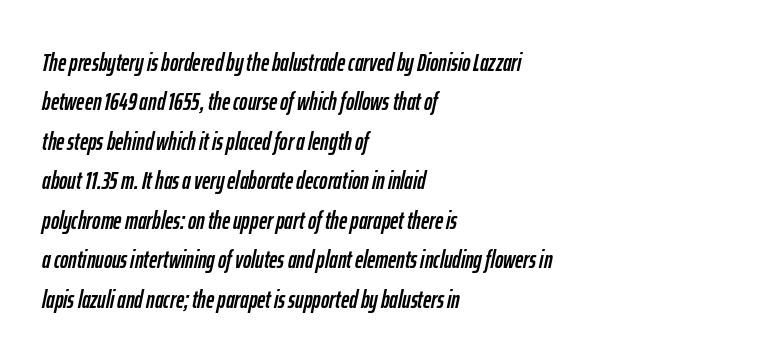
Q: Is the text italic (slanted)? A: Yes, it leans right by about 12 degrees.
Q: Is the text underlined? A: No.
Q: How is the paragraph aligned? A: Left-aligned.
Q: Is the spacing between letters normal or unusually wide? A: Normal.
Q: Is the spacing between lines tight, normal or loose? A: Normal.
